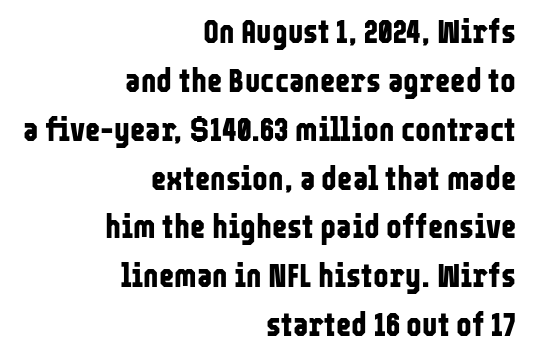
Typographically, this falls in the sans-serif category. Tracking here is standard; glyphs follow each other at the usual distance. Designer's note — italics off, roman on. In CSS terms this would be text-align: right. These lines are rendered in a variable-pitch font.
